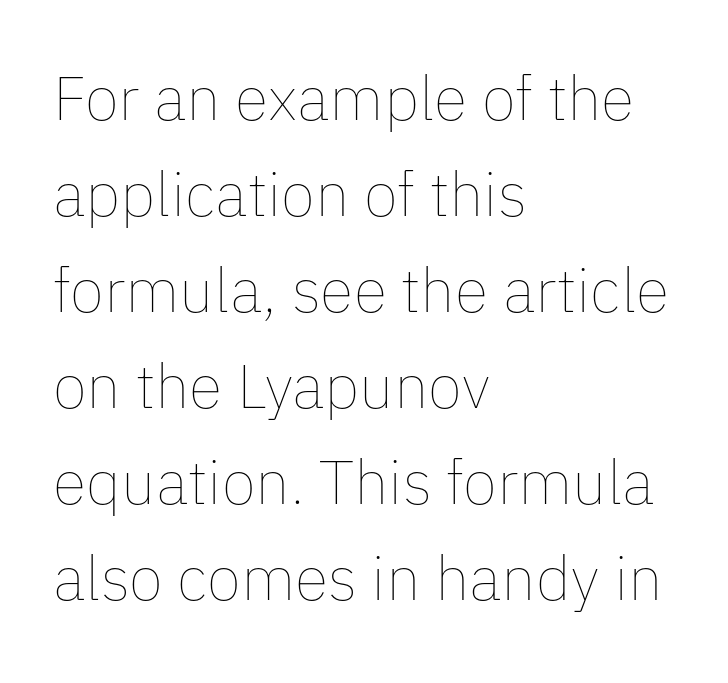
Look at the tracking — it's just the regular setting, nothing added. The letters stand straight up with perfectly vertical stems. Normally led — the rows are evenly, conventionally spaced. Compared with a centered layout, this one pins lines to the left instead. Character widths vary here, with narrow letters taking less room than wide ones. Weight: regular or lighter.
